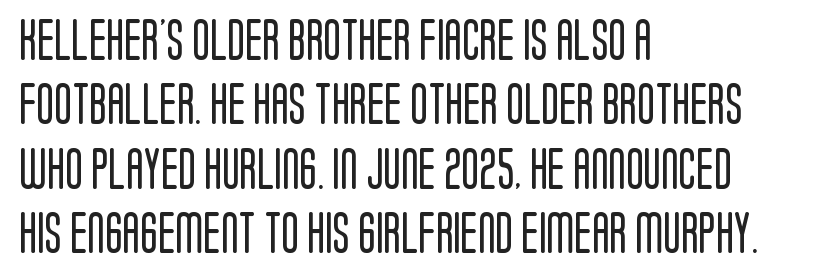
{"serif": "no", "italic": "no", "bold": "no", "weight": "regular", "width": "condensed", "stroke_contrast": "low", "x_height": "large", "monospaced": "no", "underline": "no", "align": "left", "line_spacing": "normal", "line_spacing_ratio": 1.57, "letter_spacing": "normal", "letter_spacing_em": 0.0, "glyph_px": 41}
